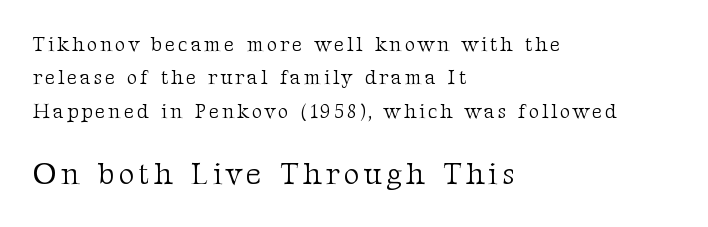
{"serif": "yes", "italic": "no", "bold": "no", "weight": "light", "width": "normal", "stroke_contrast": "medium", "x_height": "medium", "monospaced": "no", "underline": "no", "align": "left", "line_spacing": "normal", "line_spacing_ratio": 1.67, "larger_block": "second", "size_ratio": 1.5, "glyph_px": 30}
